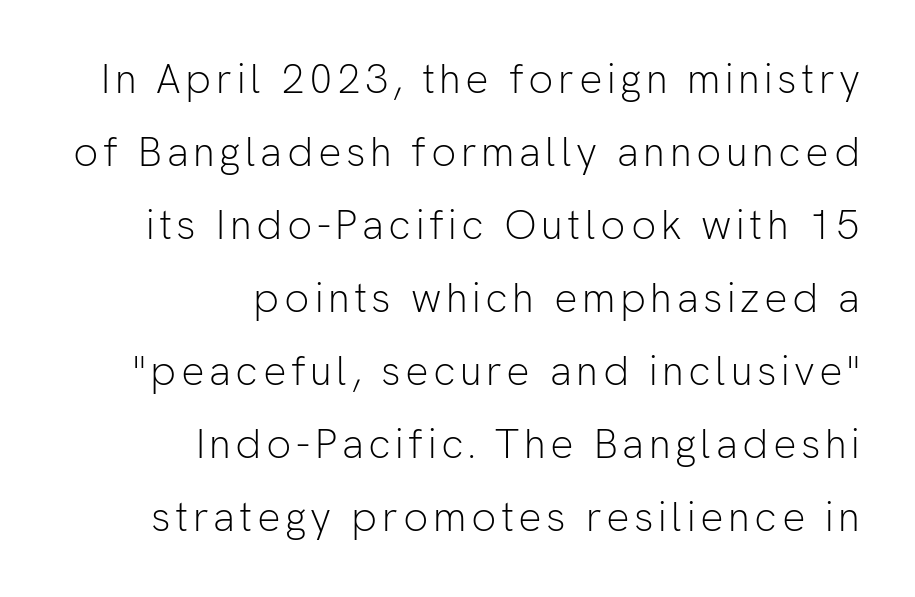
The image shows 41 px light sans-serif type, upright; set right-aligned, line spacing 1.78x, not underlined; low stroke contrast and a medium x-height.
